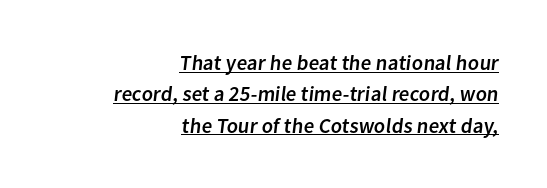
Q: Is the text underlined? A: Yes.
Q: How is the paragraph aligned? A: Right-aligned.
Q: Is the spacing between letters normal or unusually wide? A: Normal.
Q: Is the spacing between lines tight, normal or loose? A: Normal.
